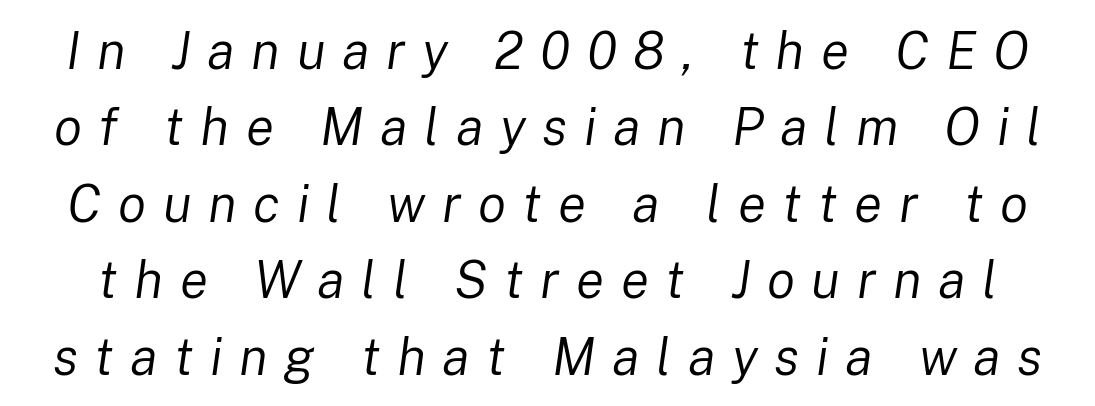
Q: Is the text bold? A: No.
Q: Is the text italic (slanted)? A: Yes, it leans right by about 8 degrees.
Q: Is the text underlined? A: No.
Q: Is the spacing between letters normal or unusually wide? A: Unusually wide.
Q: Is the spacing between lines tight, normal or loose? A: Normal.
Q: Width (condensed, normal, or wide)? A: Normal.
Q: Stroke contrast? A: Low.
Q: x-height? A: Medium.
Q: Monospaced? A: No.
